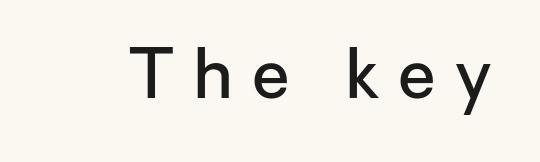
Q: Is the text bold? A: Semi-bold.
Q: Is the text italic (slanted)? A: No, it is upright.
Q: Is the typeface a serif or a sans-serif typeface? A: Sans-serif.
Q: Is the text underlined? A: No.
Q: Is the spacing between letters normal or unusually wide? A: Unusually wide.
Q: Width (condensed, normal, or wide)? A: Normal.
Q: Stroke contrast? A: Low.
Q: x-height? A: Medium.
Q: Monospaced? A: No.
